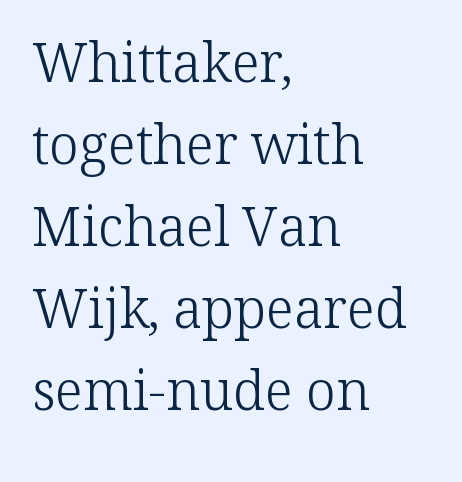
This is serif lettering, the kind often seen in printed books. The rendering uses natural spacing where letterforms have individual widths. The lines are quadded left. Rows of type keep a routine distance in the vertical direction. The letters look calm and open, with moderate or lighter stems.
